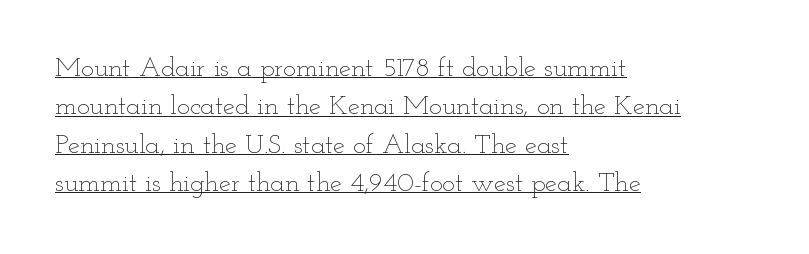
Q: Is the text bold? A: No.
Q: Is the text italic (slanted)? A: No, it is upright.
Q: Is the text underlined? A: Yes.
Q: How is the paragraph aligned? A: Left-aligned.
Q: Is the spacing between letters normal or unusually wide? A: Normal.
Q: Is the spacing between lines tight, normal or loose? A: Normal.
